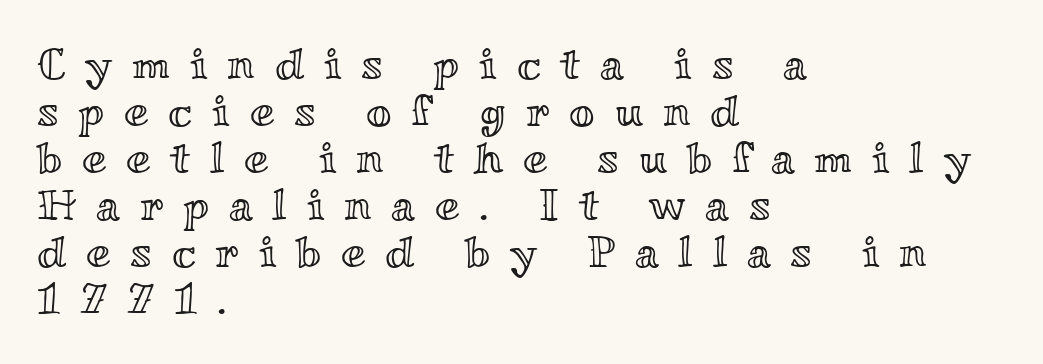
Q: Is the text italic (slanted)? A: No, it is upright.
Q: Is the text underlined? A: No.
Q: How is the paragraph aligned? A: Left-aligned.
Q: Is the spacing between letters normal or unusually wide? A: Unusually wide.
Q: Is the spacing between lines tight, normal or loose? A: Tight.
Q: Width (condensed, normal, or wide)? A: Wide.
Q: x-height? A: Small.
Q: Monospaced? A: No.
